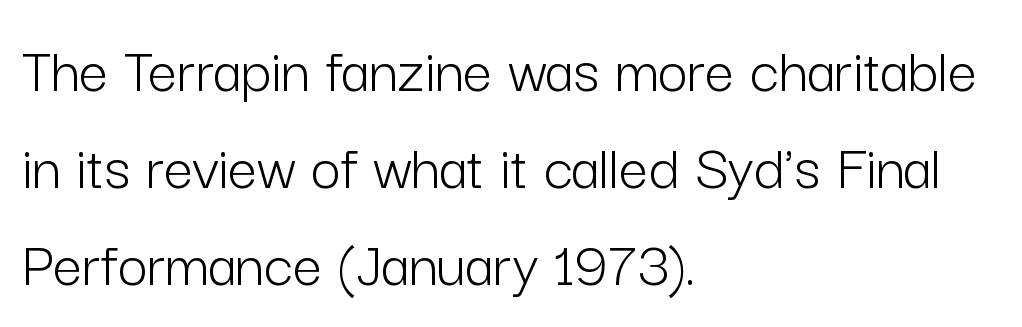
This sample is left-justified, so line endings fall wherever the words run out. Think standard paragraph weight, or any step lighter than that. Unmarked baselines from the first word to the last. Compared with typical body copy, the letter spacing here is the same. Does the lettering tilt? It doesn't — this is upright.
